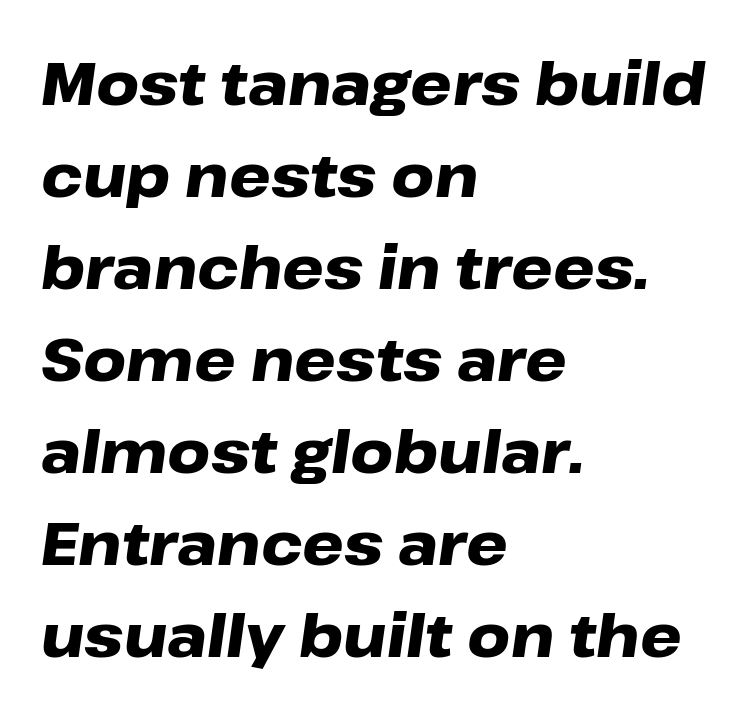
Q: Is the text bold? A: Yes.
Q: Is the text italic (slanted)? A: Yes, it leans right by about 8 degrees.
Q: Is the text underlined? A: No.
Q: How is the paragraph aligned? A: Left-aligned.
Q: Is the spacing between letters normal or unusually wide? A: Normal.
Q: Is the spacing between lines tight, normal or loose? A: Normal.
Q: Width (condensed, normal, or wide)? A: Wide.
Q: Stroke contrast? A: Low.
Q: x-height? A: Medium.
Q: Monospaced? A: No.
